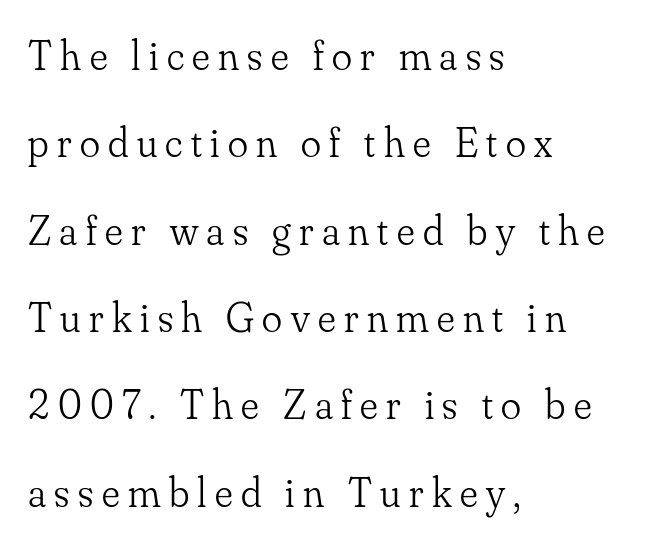
The image shows 42 px light serif type, upright; set left-aligned, loose line spacing (2.08x), unusually wide letter spacing (+0.2 em), not underlined; low stroke contrast and a small x-height.
